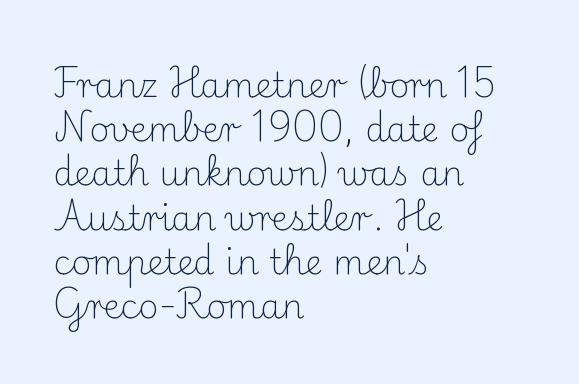
The image shows 34 px light serif type, upright; set left-aligned, normal line spacing (1.3x), normal letter spacing, not underlined; medium stroke contrast and a small x-height.
